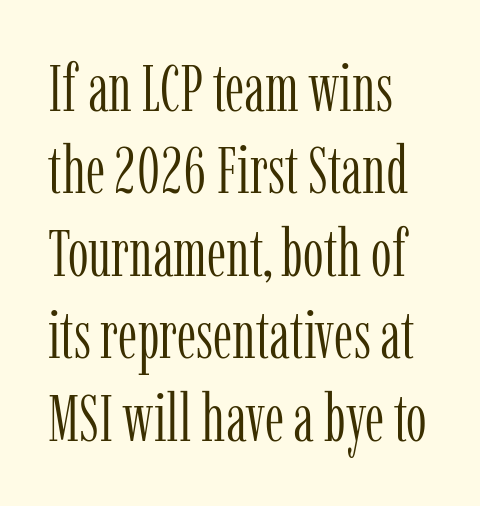
{"serif": "yes", "italic": "no", "bold": "no", "weight": "light", "width": "condensed", "stroke_contrast": "low", "x_height": "medium", "monospaced": "no", "underline": "no", "align": "left", "line_spacing": "normal", "line_spacing_ratio": 1.25, "letter_spacing": "normal", "letter_spacing_em": 0.0, "glyph_px": 66}
